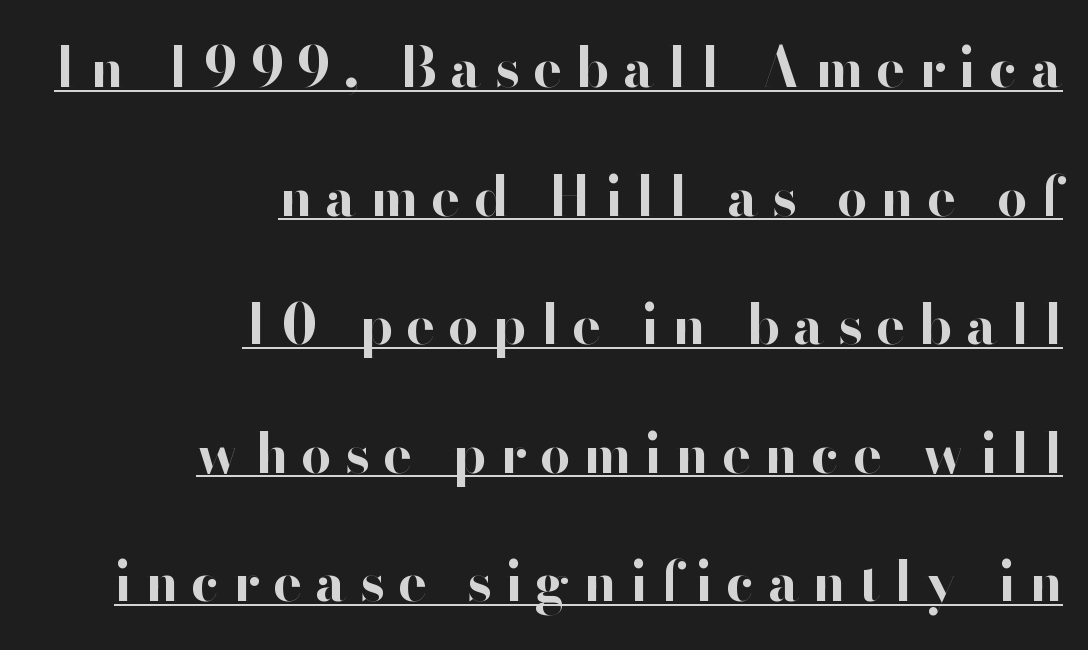
Q: Is the text bold? A: Yes.
Q: Is the text italic (slanted)? A: No, it is upright.
Q: Is the typeface a serif or a sans-serif typeface? A: Sans-serif.
Q: Is the text underlined? A: Yes.
Q: How is the paragraph aligned? A: Right-aligned.
Q: Is the spacing between letters normal or unusually wide? A: Unusually wide.
Q: Is the spacing between lines tight, normal or loose? A: Loose.
Q: Width (condensed, normal, or wide)? A: Normal.
Q: Stroke contrast? A: High.
Q: x-height? A: Small.
Q: Monospaced? A: No.
